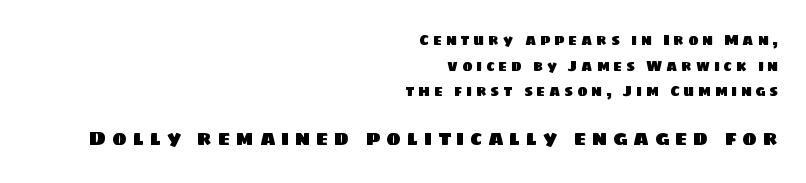
Q: Is the text underlined? A: No.
Q: How is the paragraph aligned? A: Right-aligned.
Q: Is the spacing between letters normal or unusually wide? A: Unusually wide.
Q: Which block of text is set in a larger size, the first (top) or the second (bottom)? A: The second (bottom) one.
